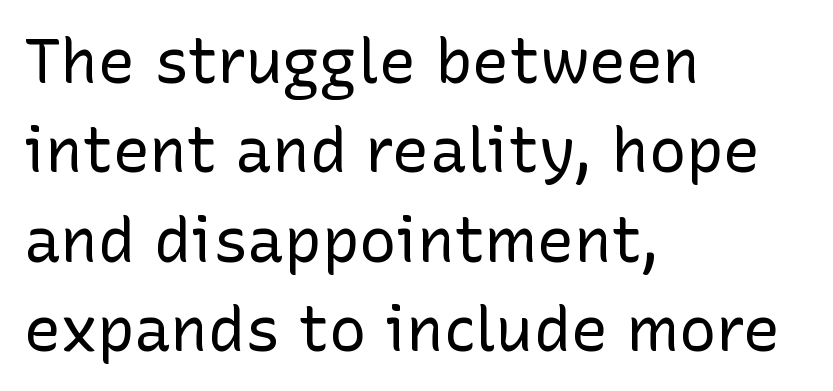
The image shows 62 px regular-weight sans-serif type, upright; set left-aligned, normal line spacing (1.44x), normal letter spacing, not underlined; low stroke contrast and a medium x-height.
